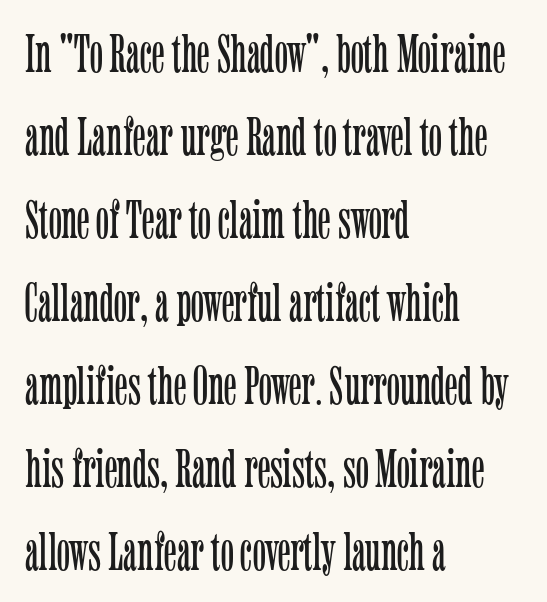
{"serif": "yes", "italic": "no", "bold": "no", "weight": "light", "width": "condensed", "stroke_contrast": "low", "x_height": "medium", "monospaced": "no", "underline": "no", "align": "left", "line_spacing": "normal", "line_spacing_ratio": 1.51, "letter_spacing": "normal", "letter_spacing_em": 0.0, "glyph_px": 55}
